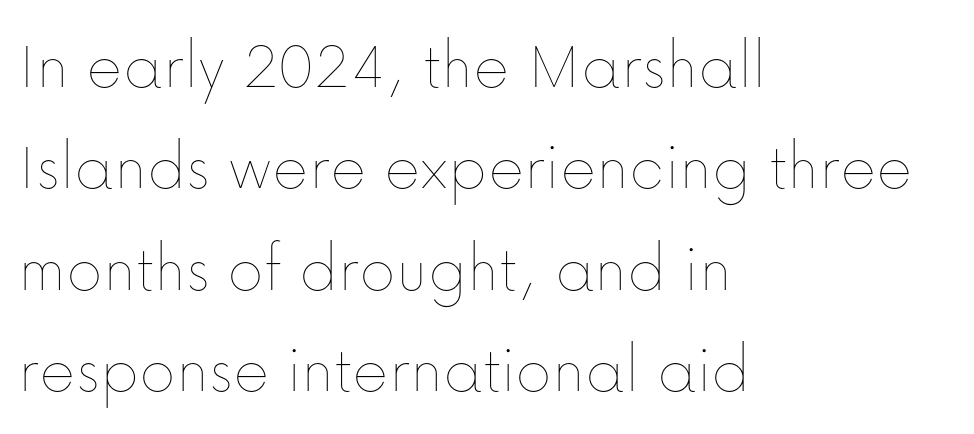
Q: Is the text bold? A: No.
Q: Is the text italic (slanted)? A: No, it is upright.
Q: Is the text underlined? A: No.
Q: How is the paragraph aligned? A: Left-aligned.
Q: Is the spacing between letters normal or unusually wide? A: Normal.
Q: Is the spacing between lines tight, normal or loose? A: Normal.
Q: Width (condensed, normal, or wide)? A: Normal.
Q: Stroke contrast? A: Low.
Q: x-height? A: Medium.
Q: Monospaced? A: No.
